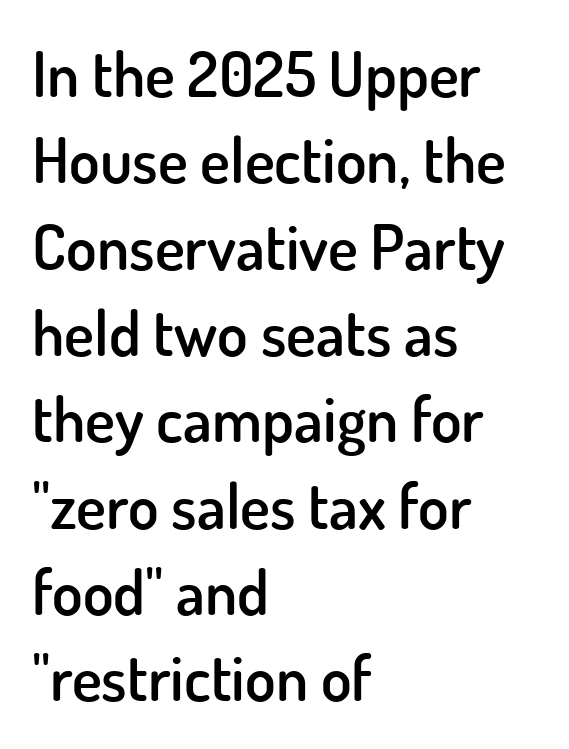
The image shows 63 px semibold sans-serif type, upright; set left-aligned, normal line spacing (1.37x), normal letter spacing, not underlined; low stroke contrast and a small x-height.
